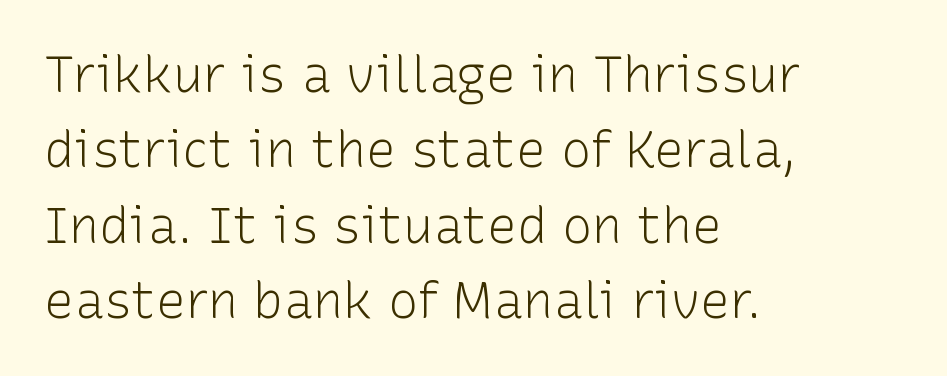
The words here are not underlined. Horizontally, the lines are justified to the leading edge only. Summary of vertical rhythm: regular, with standard interline spacing. These glyphs show unthickened strokes, regular width or finer.
